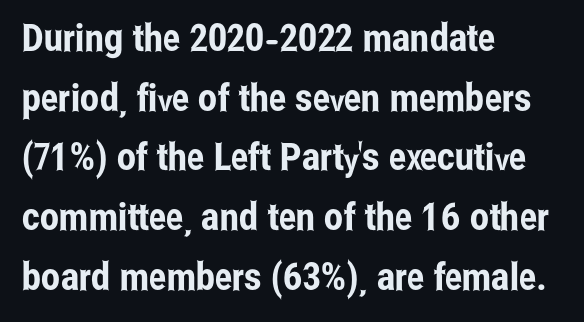
{"serif": "no", "italic": "no", "width": "condensed", "stroke_contrast": "low", "x_height": "medium", "monospaced": "no", "underline": "no", "align": "left", "line_spacing": "normal", "line_spacing_ratio": 1.57, "letter_spacing": "normal", "letter_spacing_em": 0.0, "glyph_px": 38}
